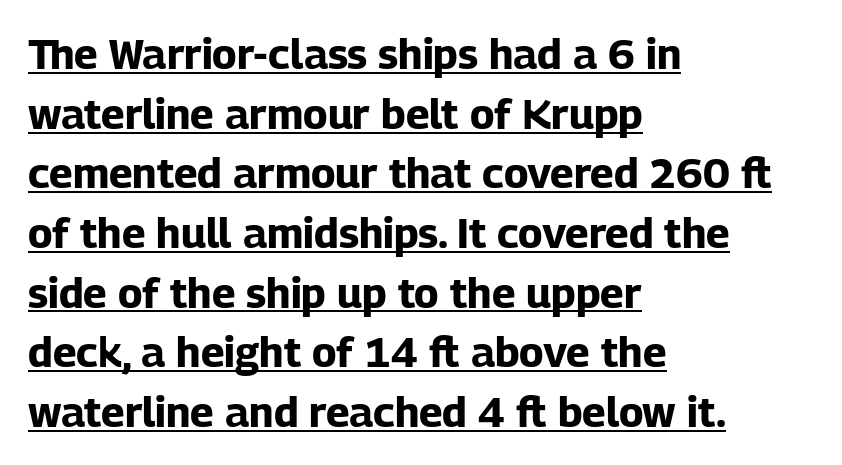
Q: Is the text bold? A: Yes.
Q: Is the text italic (slanted)? A: No, it is upright.
Q: Is the typeface a serif or a sans-serif typeface? A: Sans-serif.
Q: Is the text underlined? A: Yes.
Q: How is the paragraph aligned? A: Left-aligned.
Q: Is the spacing between letters normal or unusually wide? A: Normal.
Q: Is the spacing between lines tight, normal or loose? A: Normal.
Q: Width (condensed, normal, or wide)? A: Normal.
Q: Stroke contrast? A: Low.
Q: x-height? A: Medium.
Q: Monospaced? A: No.
